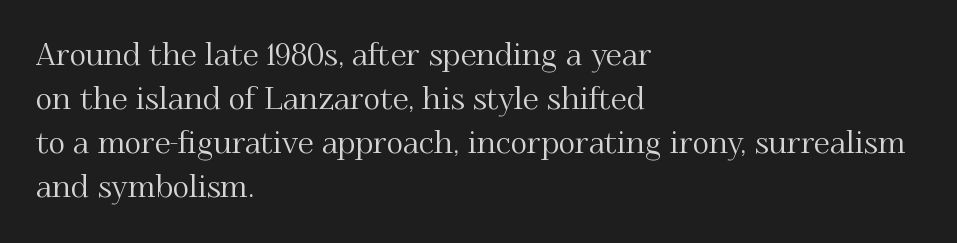
Q: Is the text italic (slanted)? A: No, it is upright.
Q: Is the typeface a serif or a sans-serif typeface? A: Serif.
Q: Is the text underlined? A: No.
Q: How is the paragraph aligned? A: Left-aligned.
Q: Is the spacing between letters normal or unusually wide? A: Normal.
Q: Is the spacing between lines tight, normal or loose? A: Normal.
Q: Width (condensed, normal, or wide)? A: Normal.
Q: Stroke contrast? A: Medium.
Q: x-height? A: Small.
Q: Monospaced? A: No.
